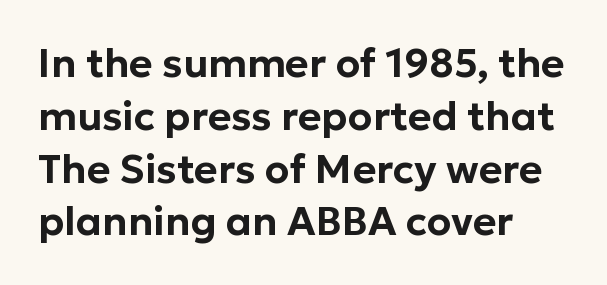
{"serif": "no", "italic": "no", "width": "normal", "stroke_contrast": "low", "x_height": "medium", "monospaced": "no", "underline": "no", "align": "left", "line_spacing": "normal", "line_spacing_ratio": 1.32, "letter_spacing": "normal", "letter_spacing_em": 0.0, "glyph_px": 40}
